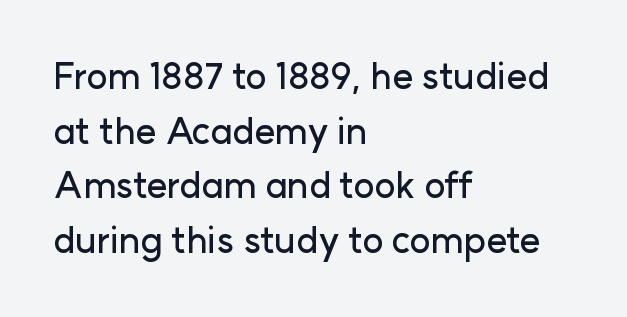
Which margin do the lines hug? The left one — the right edge is uneven. Observe the ordinary spacing: letters are neighbours, not strangers. Each new line begins a customary step beneath the previous one. Just letters on the line, the space beneath them empty. Do the characters align in a grid? No, the font is proportional. The face used here is a sans, in the tradition of grotesques and geometrics.
